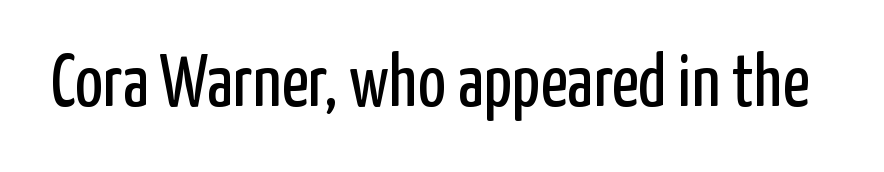
Q: Is the text bold? A: No.
Q: Is the text italic (slanted)? A: No, it is upright.
Q: Is the typeface a serif or a sans-serif typeface? A: Sans-serif.
Q: Is the text underlined? A: No.
Q: Is the spacing between letters normal or unusually wide? A: Normal.
Q: Width (condensed, normal, or wide)? A: Condensed.
Q: Stroke contrast? A: Low.
Q: x-height? A: Medium.
Q: Monospaced? A: No.
